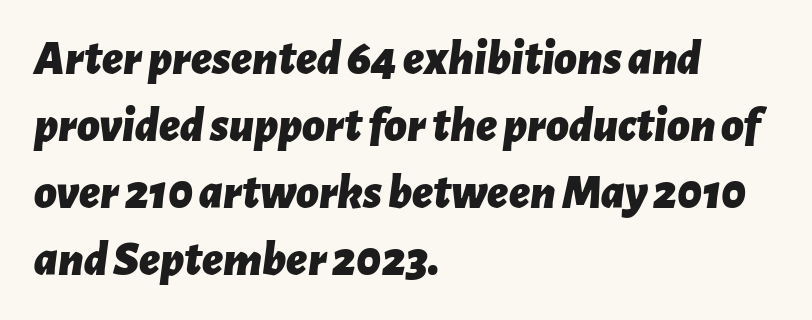
The image shows 49 px bold type, italic (leaning right); set left-aligned, normal line spacing (1.37x), normal letter spacing, not underlined; low stroke contrast and a medium x-height.
